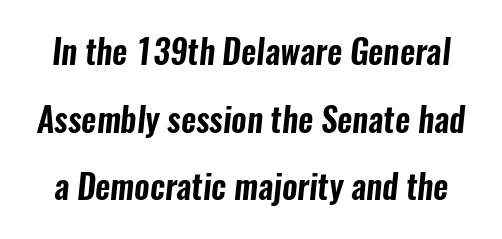
The glyphs in this specimen are sans serif. The letters advance in unequal steps, a hallmark of proportional type. The gap between lines stays unmarked. A great deal of white space separates one row of letters from the next. Nobody touched the tracking dial on this one.
